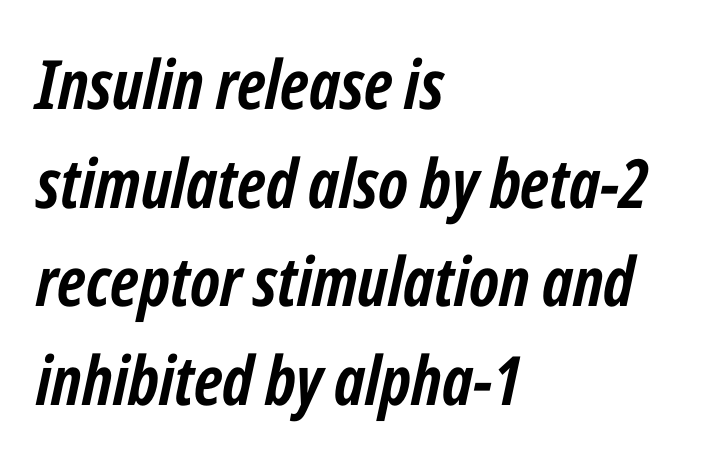
Q: Is the text bold? A: Yes.
Q: Is the text italic (slanted)? A: Yes, it leans right by about 12 degrees.
Q: Is the text underlined? A: No.
Q: How is the paragraph aligned? A: Left-aligned.
Q: Is the spacing between letters normal or unusually wide? A: Normal.
Q: Is the spacing between lines tight, normal or loose? A: Normal.
Q: Width (condensed, normal, or wide)? A: Condensed.
Q: Stroke contrast? A: Low.
Q: x-height? A: Medium.
Q: Monospaced? A: No.
